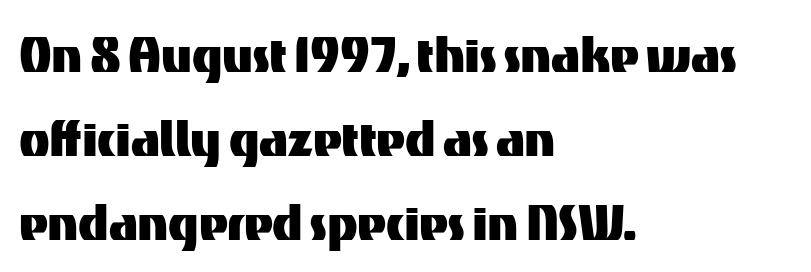
Q: Is the text italic (slanted)? A: No, it is upright.
Q: Is the typeface a serif or a sans-serif typeface? A: Sans-serif.
Q: Is the text underlined? A: No.
Q: How is the paragraph aligned? A: Left-aligned.
Q: Is the spacing between letters normal or unusually wide? A: Normal.
Q: Is the spacing between lines tight, normal or loose? A: Normal.
Q: Width (condensed, normal, or wide)? A: Normal.
Q: Stroke contrast? A: Medium.
Q: x-height? A: Medium.
Q: Monospaced? A: No.
